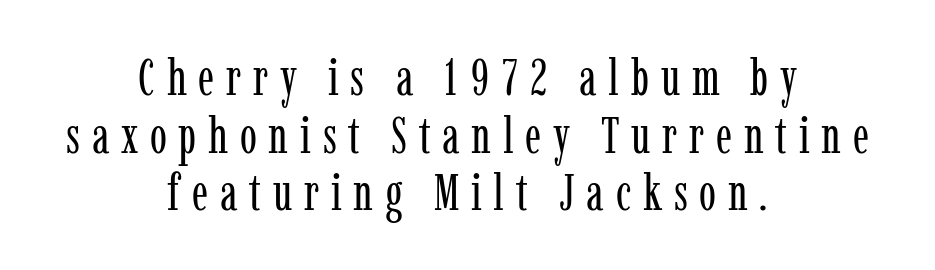
Q: Is the text bold? A: No.
Q: Is the text italic (slanted)? A: No, it is upright.
Q: Is the typeface a serif or a sans-serif typeface? A: Serif.
Q: Is the text underlined? A: No.
Q: How is the paragraph aligned? A: Centered.
Q: Is the spacing between letters normal or unusually wide? A: Unusually wide.
Q: Is the spacing between lines tight, normal or loose? A: Tight.
Q: Width (condensed, normal, or wide)? A: Condensed.
Q: Stroke contrast? A: Low.
Q: x-height? A: Medium.
Q: Monospaced? A: No.
